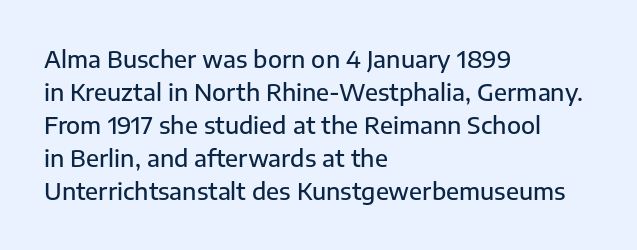
Q: Is the text bold? A: Semi-bold.
Q: Is the text italic (slanted)? A: No, it is upright.
Q: Is the text underlined? A: No.
Q: How is the paragraph aligned? A: Left-aligned.
Q: Is the spacing between letters normal or unusually wide? A: Normal.
Q: Is the spacing between lines tight, normal or loose? A: Normal.
